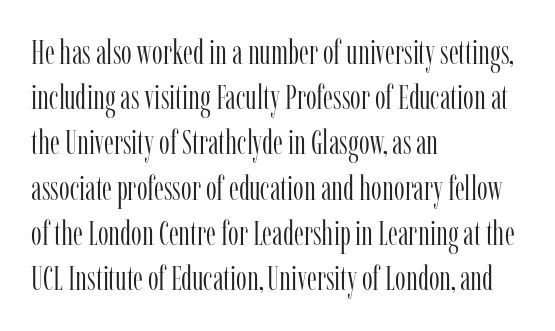
What's the leading like? Ordinary, nothing unusual. These lines are rendered in a variable-pitch font. The passage is arranged the way most books set body copy — flush left. The weight tops out at a normal text grade. Bare-footed words on every line. The passage shown has conventional tracking throughout.
